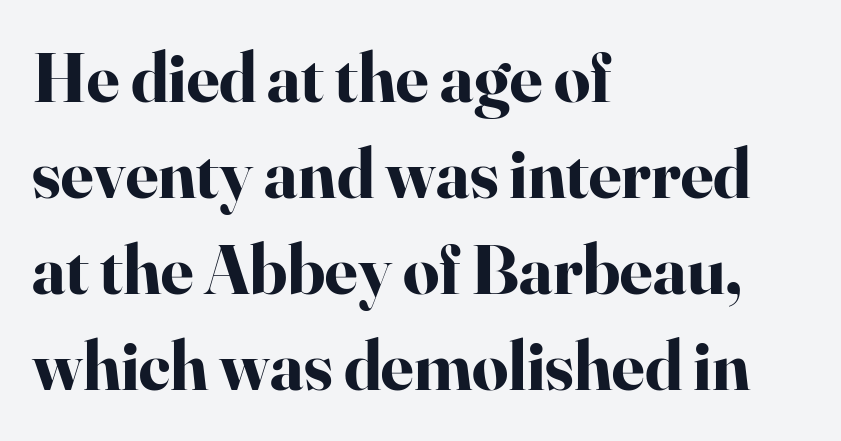
The image shows 71 px bold serif type, upright; set left-aligned, normal line spacing (1.35x), normal letter spacing, not underlined; high stroke contrast and a small x-height.
